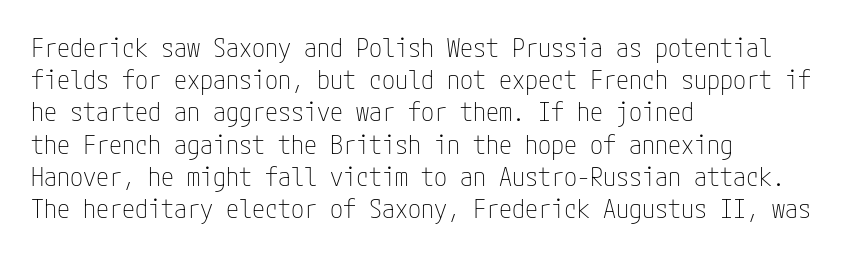
Q: Is the text bold? A: No.
Q: Is the text italic (slanted)? A: No, it is upright.
Q: Is the text underlined? A: No.
Q: How is the paragraph aligned? A: Left-aligned.
Q: Is the spacing between letters normal or unusually wide? A: Normal.
